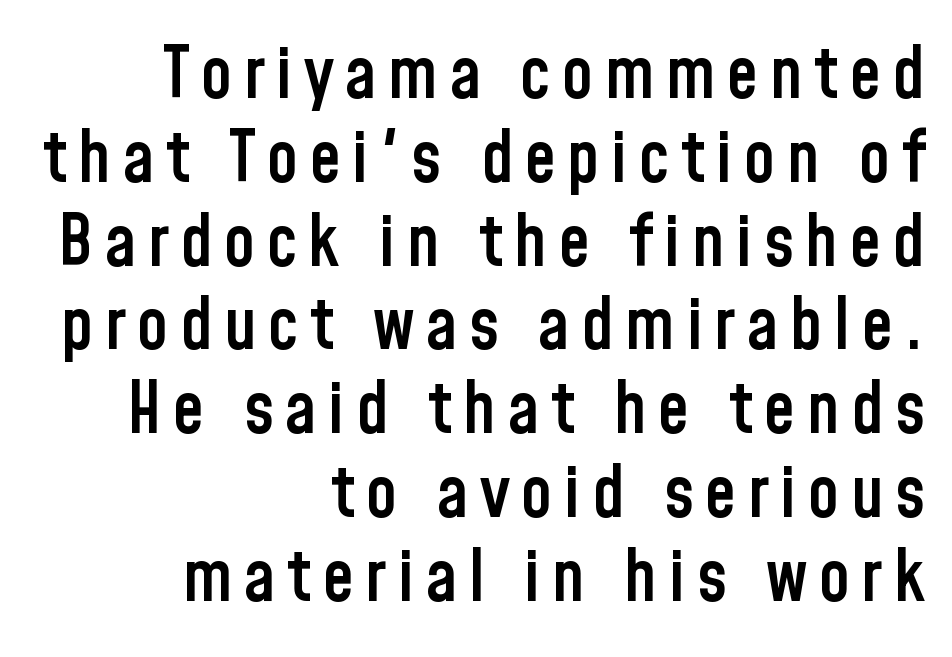
Q: Is the text bold? A: Semi-bold.
Q: Is the text italic (slanted)? A: No, it is upright.
Q: Is the typeface a serif or a sans-serif typeface? A: Sans-serif.
Q: Is the text underlined? A: No.
Q: How is the paragraph aligned? A: Right-aligned.
Q: Width (condensed, normal, or wide)? A: Condensed.
Q: Stroke contrast? A: Low.
Q: x-height? A: Medium.
Q: Monospaced? A: No.
